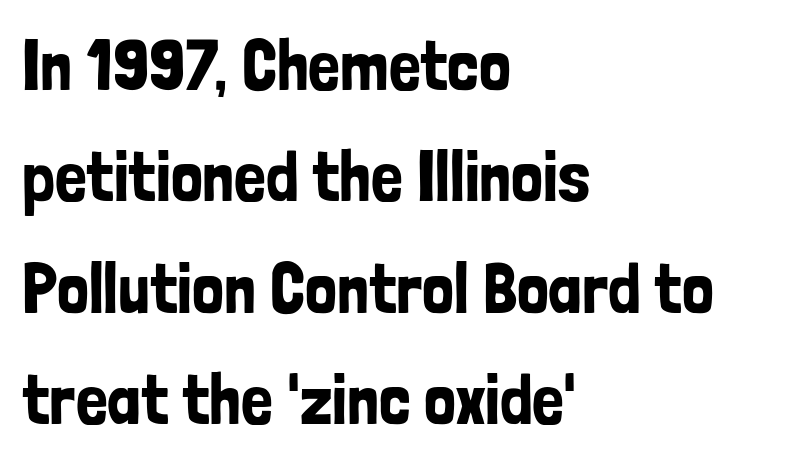
{"serif": "no", "italic": "no", "width": "condensed", "stroke_contrast": "low", "x_height": "medium", "monospaced": "no", "underline": "no", "align": "left", "line_spacing": "normal", "line_spacing_ratio": 1.57, "letter_spacing": "normal", "letter_spacing_em": 0.0, "glyph_px": 71}
